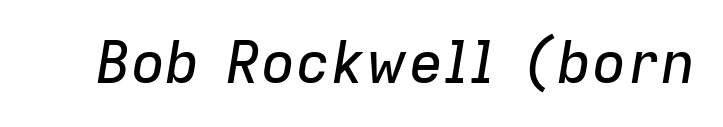
The font's italic variant was chosen for this text. Anything drawn beneath the words? Only blank space. The gaps between neighbouring characters are ordinary and unremarkable. Looks like regular typesetting: each glyph gets only the width it needs.
